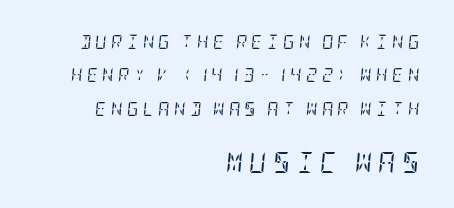
Notice how the passage keeps a crisp vertical edge on the right only. You can tell it's italic because the verticals aren't actually vertical. The strip under each line holds only bare page. The passage shown stacks its lines with a broad gap.
